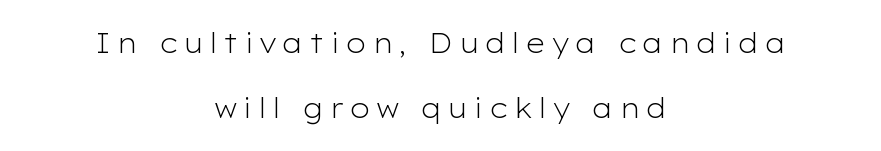
The image shows 27 px text type, upright; set centered, loose line spacing (2.4x), not underlined.
